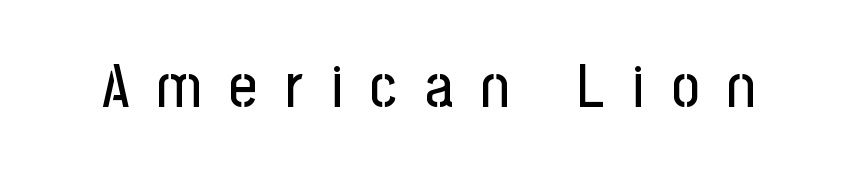
{"serif": "no", "italic": "no", "width": "condensed", "stroke_contrast": "low", "x_height": "medium", "monospaced": "no", "underline": "no", "letter_spacing": "wide", "letter_spacing_em": 0.45, "glyph_px": 61}
